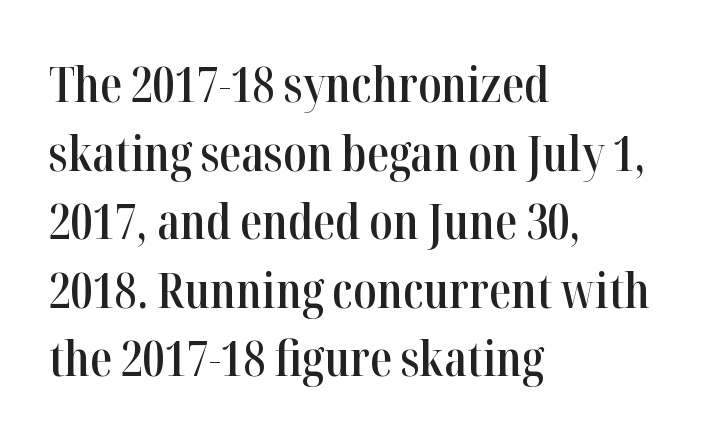
Q: Is the text bold? A: Semi-bold.
Q: Is the text italic (slanted)? A: No, it is upright.
Q: Is the typeface a serif or a sans-serif typeface? A: Serif.
Q: Is the text underlined? A: No.
Q: How is the paragraph aligned? A: Left-aligned.
Q: Is the spacing between letters normal or unusually wide? A: Normal.
Q: Is the spacing between lines tight, normal or loose? A: Normal.
Q: Width (condensed, normal, or wide)? A: Condensed.
Q: Stroke contrast? A: High.
Q: x-height? A: Medium.
Q: Monospaced? A: No.
